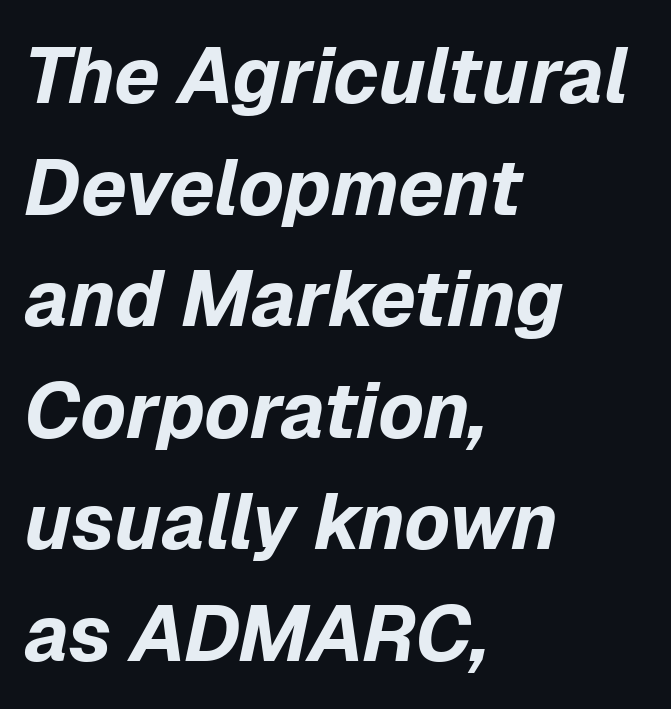
The font is running at its bold setting. Varying glyph widths throughout — classic text-font behaviour. Nothing unusual about the tracking: characters are spaced as the font intends. Leading matches the norm, producing a regular column. Line beginnings align vertically; line endings do not.
